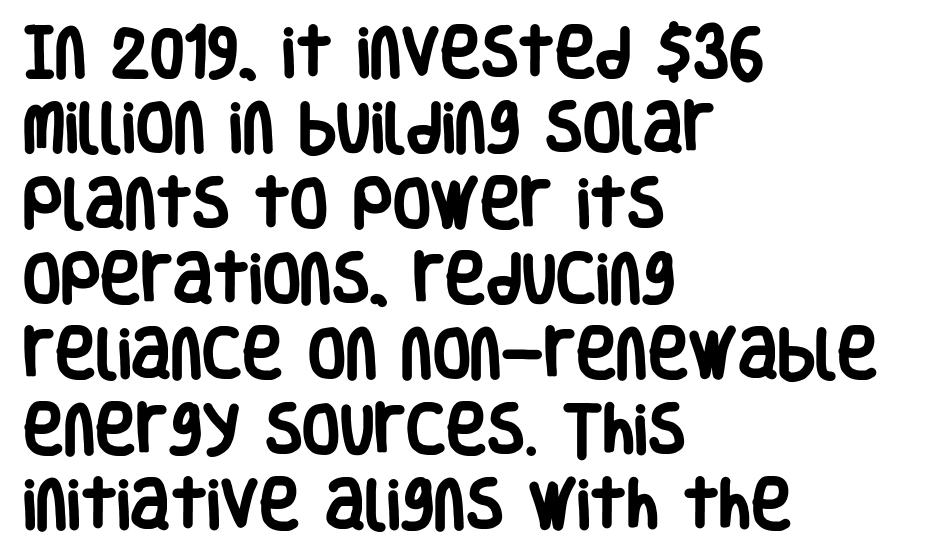
Typeset ragged right — the left edge is the straight one. Unlike a traditional serif, this face leaves its strokes unadorned. These lines are rendered in a variable-pitch font. Reading down the column, the eye jumps a familiar distance to each next line. Lines of text with bare space underneath.
